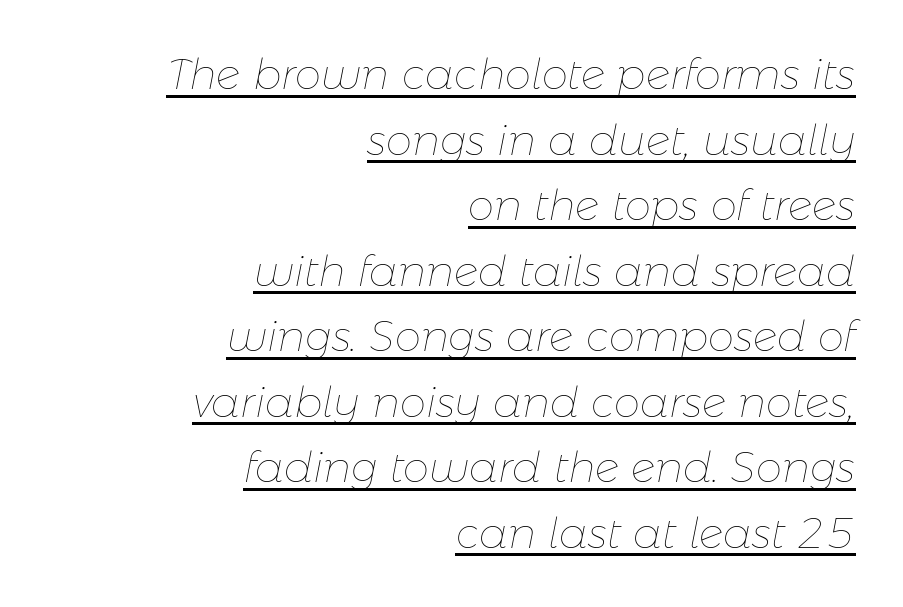
{"italic": "yes", "lean": "right", "slant_degrees": 11, "bold": "no", "weight": "thin", "width": "normal", "stroke_contrast": "low", "x_height": "medium", "monospaced": "no", "underline": "yes", "align": "right", "line_spacing": "normal", "line_spacing_ratio": 1.56, "letter_spacing": "normal", "letter_spacing_em": 0.0, "glyph_px": 42}
